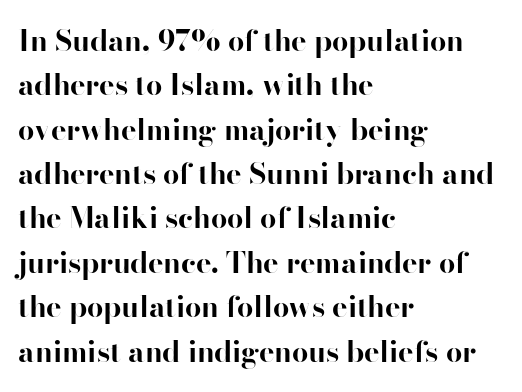
The image shows 29 px bold sans-serif type, upright; set left-aligned, normal line spacing (1.53x), normal letter spacing, not underlined; high stroke contrast and a small x-height.
